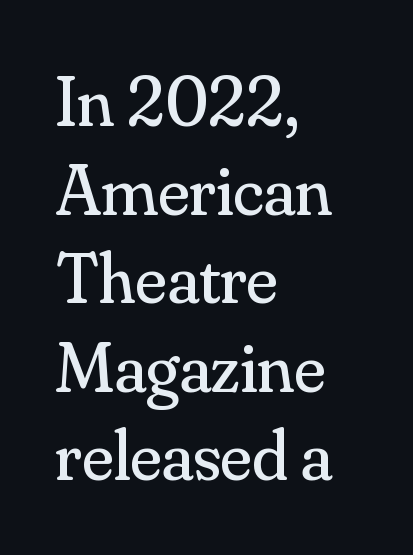
The image shows 72 px regular-weight serif type, upright; set left-aligned, line spacing 1.23x, normal letter spacing, not underlined; medium stroke contrast and a small x-height.
